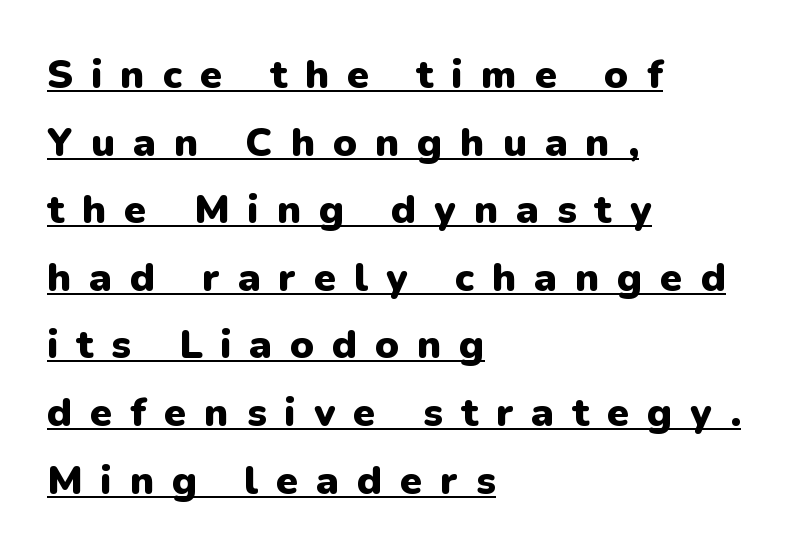
{"serif": "no", "italic": "no", "bold": "yes", "weight": "heavy", "width": "normal", "stroke_contrast": "low", "x_height": "medium", "monospaced": "no", "underline": "yes", "align": "left", "line_spacing": "normal", "line_spacing_ratio": 1.69, "letter_spacing": "wide", "letter_spacing_em": 0.45, "glyph_px": 40}
